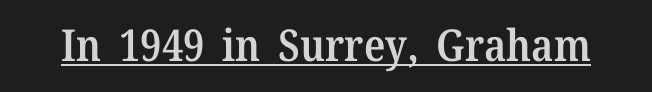
The image shows 44 px semibold serif type, upright; set normal letter spacing, underlined; medium stroke contrast and a medium x-height.
